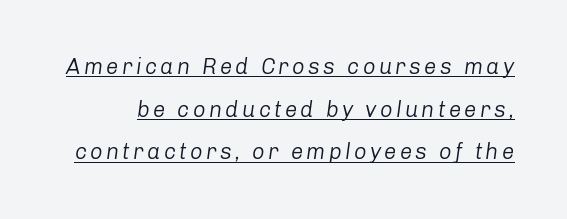
The image shows 22 px text type, italic (leaning right); set loose line spacing (1.94x), underlined.
